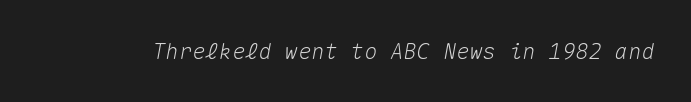
The image shows 22 px text type, italic (leaning right); set normal letter spacing, not underlined.
